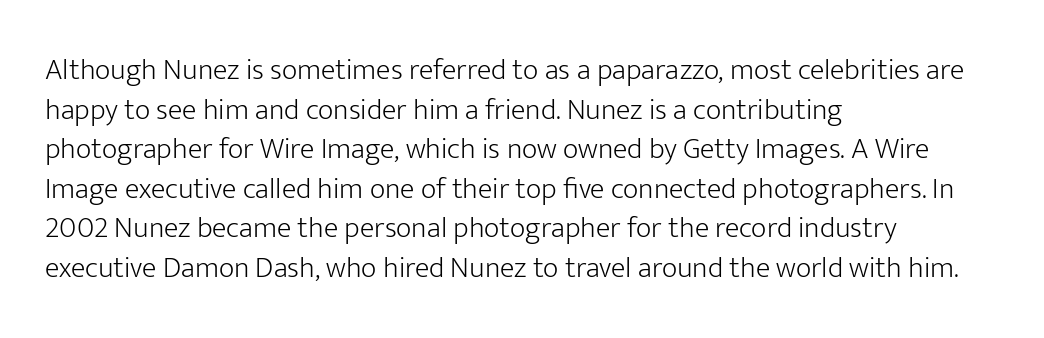
The rendering anchors every line to the left-hand side. The rendering uses natural spacing where letterforms have individual widths. These lines sit exactly where default settings would place them. Type without underlining. Look at the bottom of the vertical strokes: they stop flat, with no serifs. Short note: letters normally spaced.
